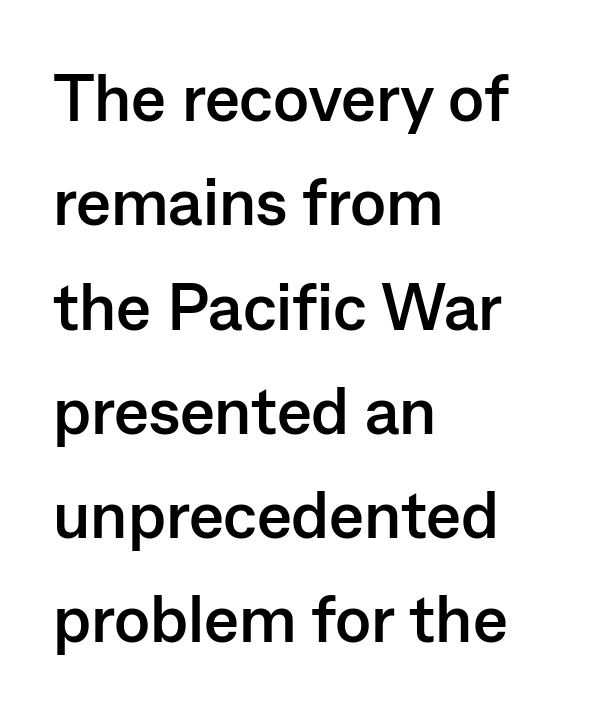
Q: Is the text bold? A: Yes.
Q: Is the text italic (slanted)? A: No, it is upright.
Q: Is the typeface a serif or a sans-serif typeface? A: Sans-serif.
Q: Is the text underlined? A: No.
Q: How is the paragraph aligned? A: Left-aligned.
Q: Is the spacing between letters normal or unusually wide? A: Normal.
Q: Is the spacing between lines tight, normal or loose? A: Normal.
Q: Width (condensed, normal, or wide)? A: Normal.
Q: Stroke contrast? A: Low.
Q: x-height? A: Medium.
Q: Monospaced? A: No.
